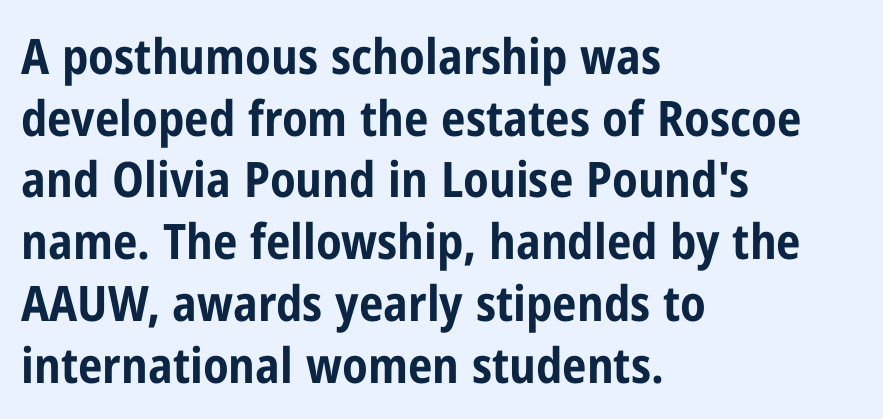
{"serif": "no", "italic": "no", "bold": "yes", "weight": "bold", "width": "condensed", "stroke_contrast": "low", "x_height": "medium", "monospaced": "no", "underline": "no", "align": "left", "line_spacing": "normal", "line_spacing_ratio": 1.26, "letter_spacing": "normal", "letter_spacing_em": 0.0, "glyph_px": 49}
